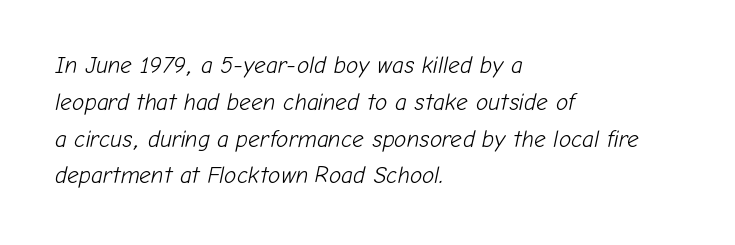
{"italic": "yes", "lean": "right", "slant_degrees": 12, "bold": "no", "underline": "no", "align": "left", "line_spacing": "normal", "line_spacing_ratio": 1.6, "letter_spacing": "normal", "letter_spacing_em": 0.0, "glyph_px": 23}
